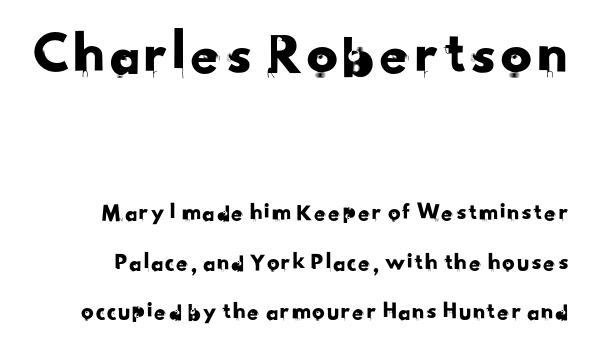
The image shows 62 px sans-serif type; set loose line spacing (1.98x), normal letter spacing, not underlined; the first (top) block is 2.48x larger; low stroke contrast and a small x-height.
